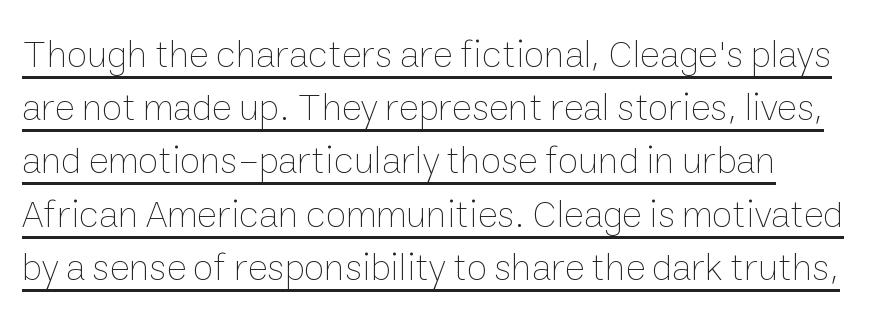
This is underlined copy, the kind a proofreader might mark for attention. The block of text has a typical density, with ordinary space between rows. This is the regular roman posture of the typeface. Each word holds together tightly as a unit, with standard inter-letter gaps. Spacing verdict: proportional, widths tailored to each character.
